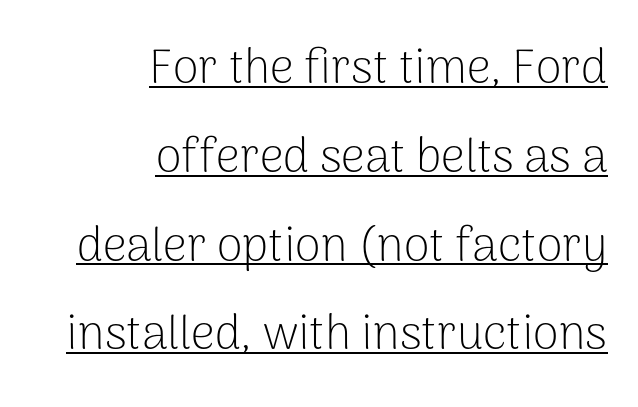
Q: Is the text bold? A: No.
Q: Is the text italic (slanted)? A: No, it is upright.
Q: Is the typeface a serif or a sans-serif typeface? A: Sans-serif.
Q: Is the text underlined? A: Yes.
Q: How is the paragraph aligned? A: Right-aligned.
Q: Is the spacing between letters normal or unusually wide? A: Normal.
Q: Width (condensed, normal, or wide)? A: Normal.
Q: Stroke contrast? A: Low.
Q: x-height? A: Medium.
Q: Monospaced? A: No.
